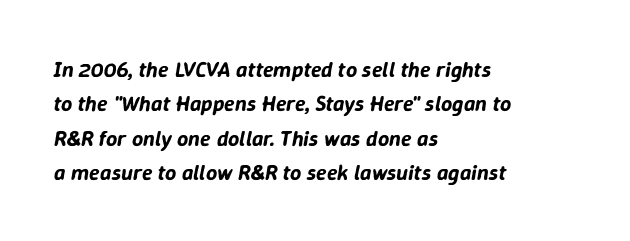
The image shows 22 px text type, italic (leaning right); set left-aligned, normal line spacing (1.56x), normal letter spacing, not underlined.
